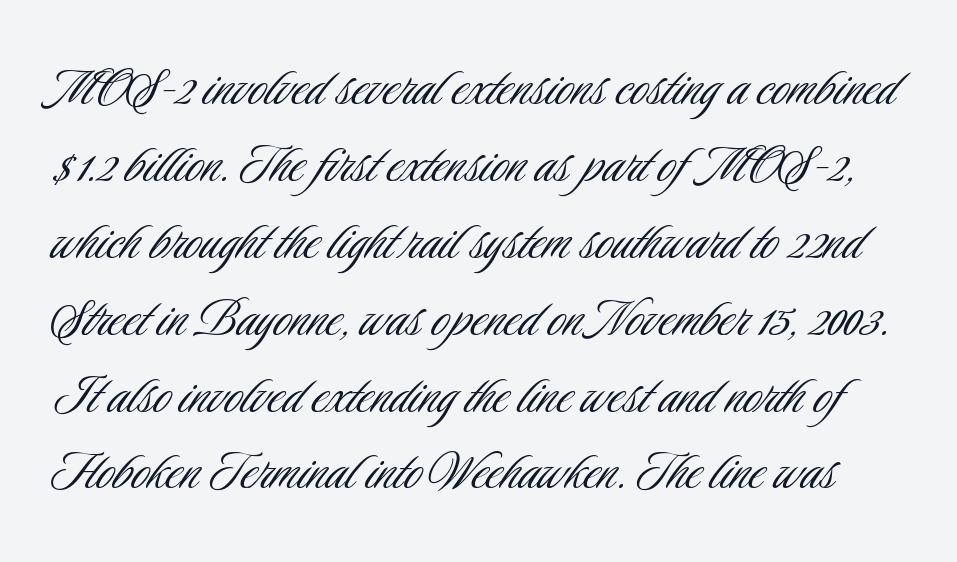
The image shows 62 px light, condensed sans-serif type; set line spacing 1.24x, normal letter spacing, not underlined; low stroke contrast and a small x-height.
